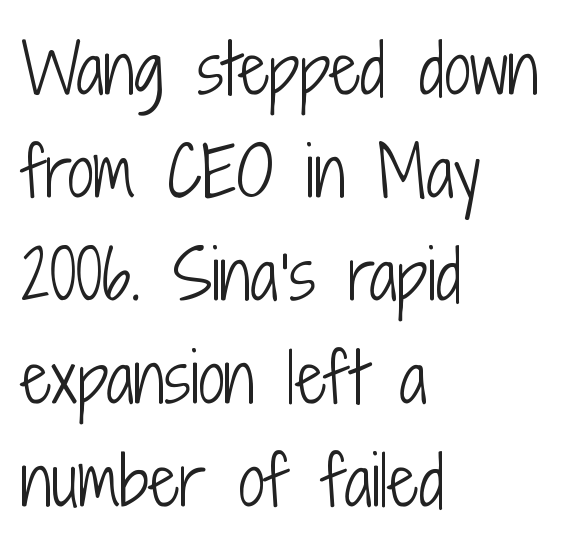
The image shows 66 px light, condensed sans-serif type, upright; set left-aligned, normal line spacing (1.56x), normal letter spacing, not underlined; low stroke contrast and a medium x-height.
